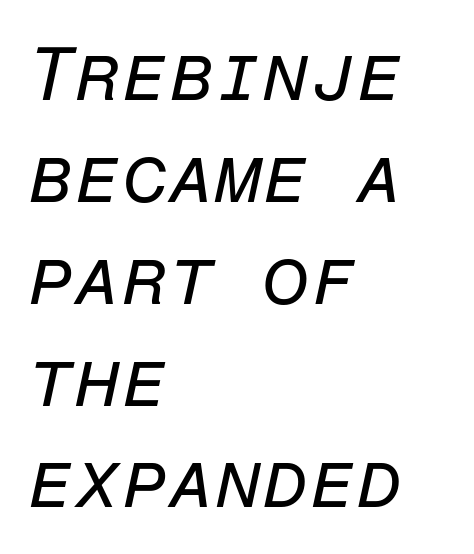
Q: Is the text bold? A: No.
Q: Is the text italic (slanted)? A: Yes, it leans right by about 12 degrees.
Q: Is the text underlined? A: No.
Q: How is the paragraph aligned? A: Left-aligned.
Q: Is the spacing between letters normal or unusually wide? A: Normal.
Q: Is the spacing between lines tight, normal or loose? A: Normal.
Q: Width (condensed, normal, or wide)? A: Normal.
Q: Stroke contrast? A: Low.
Q: x-height? A: Medium.
Q: Monospaced? A: Yes.
